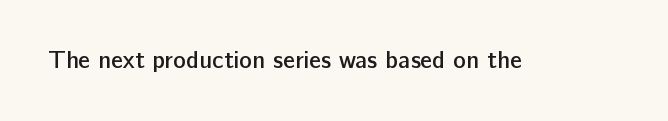
Q: Is the text bold? A: Semi-bold.
Q: Is the text italic (slanted)? A: No, it is upright.
Q: Is the text underlined? A: No.
Q: Is the spacing between letters normal or unusually wide? A: Normal.
